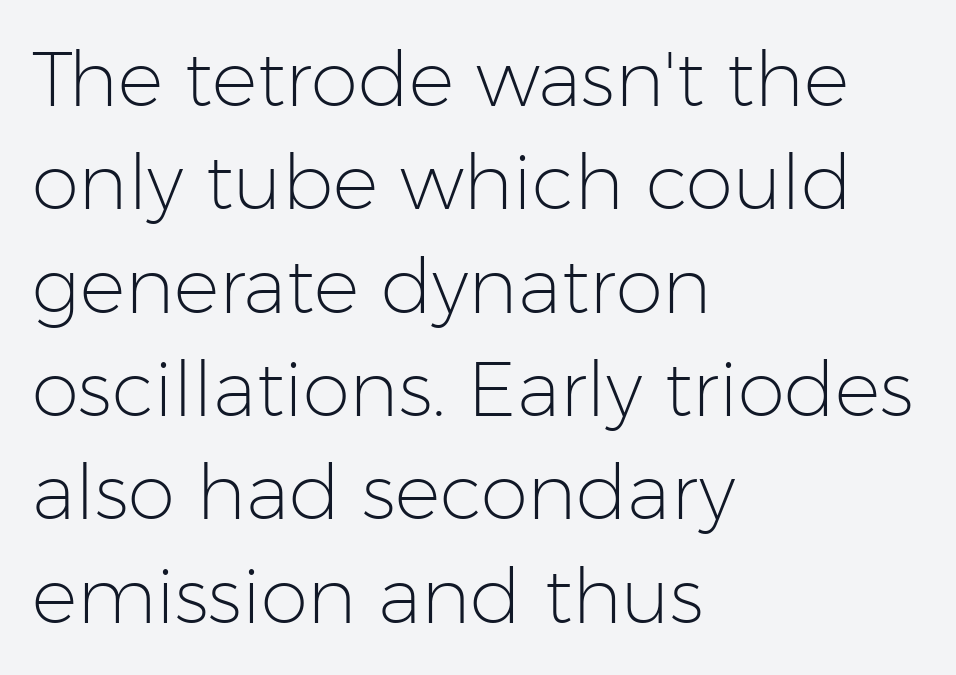
Q: Is the text bold? A: No.
Q: Is the text italic (slanted)? A: No, it is upright.
Q: Is the typeface a serif or a sans-serif typeface? A: Sans-serif.
Q: Is the text underlined? A: No.
Q: How is the paragraph aligned? A: Left-aligned.
Q: Is the spacing between letters normal or unusually wide? A: Normal.
Q: Is the spacing between lines tight, normal or loose? A: Normal.
Q: Width (condensed, normal, or wide)? A: Normal.
Q: Stroke contrast? A: Low.
Q: x-height? A: Medium.
Q: Monospaced? A: No.
